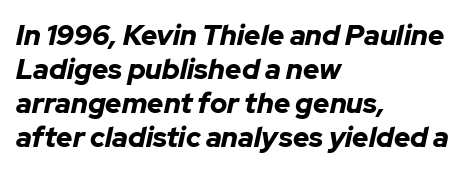
Q: Is the text bold? A: Yes.
Q: Is the text italic (slanted)? A: Yes, it leans right by about 12 degrees.
Q: Is the text underlined? A: No.
Q: How is the paragraph aligned? A: Left-aligned.
Q: Is the spacing between letters normal or unusually wide? A: Normal.
Q: Width (condensed, normal, or wide)? A: Normal.
Q: Stroke contrast? A: Low.
Q: x-height? A: Medium.
Q: Monospaced? A: No.
